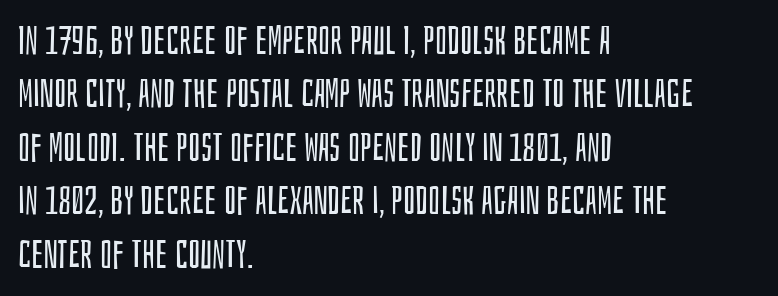
Typeset ragged right — the left edge is the straight one. Serifs: no, the terminals of the letterforms are clean. Rows of type keep a routine distance in the vertical direction. The type is set solid horizontally, with unmodified tracking.
